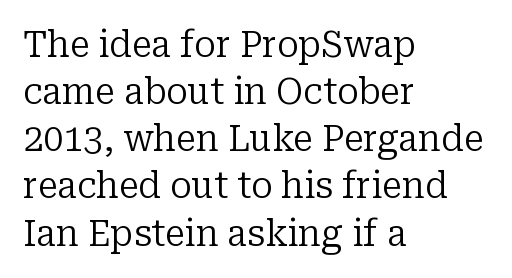
The image shows 36 px regular-weight serif type, upright; set left-aligned, normal line spacing (1.31x), normal letter spacing, not underlined; low stroke contrast and a medium x-height.
